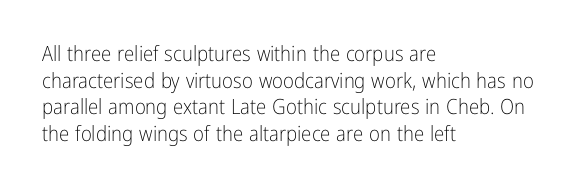
Summary of weight: not heavy and not bold. The vertical gap from one line to the next is medium. The type is set solid horizontally, with unmodified tracking. No italicization has been applied; the sample stays upright. The paragraph shown leans on its left margin. The gap between lines stays unmarked.
